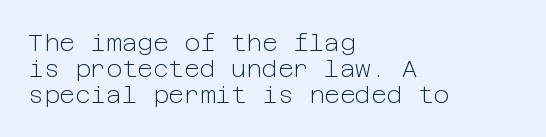
The image shows 24 px text type, upright; set left-aligned, tight line spacing (1.08x), normal letter spacing, not underlined.
